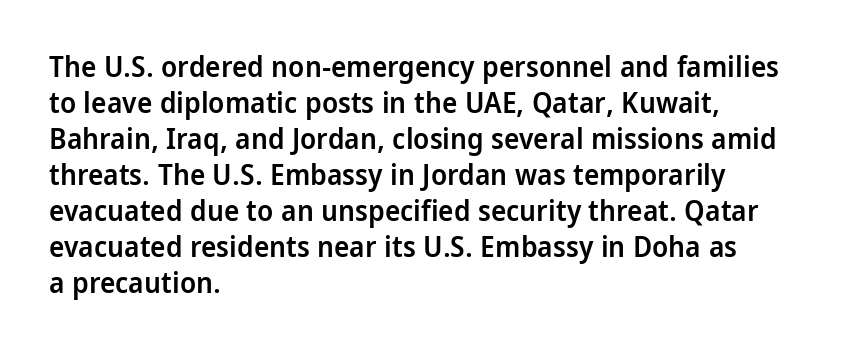
Q: Is the text bold? A: Semi-bold.
Q: Is the text italic (slanted)? A: No, it is upright.
Q: Is the typeface a serif or a sans-serif typeface? A: Sans-serif.
Q: Is the text underlined? A: No.
Q: How is the paragraph aligned? A: Left-aligned.
Q: Is the spacing between letters normal or unusually wide? A: Normal.
Q: Width (condensed, normal, or wide)? A: Condensed.
Q: Stroke contrast? A: Low.
Q: x-height? A: Large.
Q: Monospaced? A: No.
